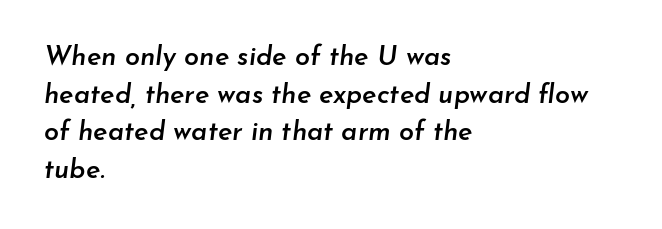
The image shows 27 px text type, italic (leaning right); set left-aligned, normal line spacing (1.39x), normal letter spacing, not underlined.
